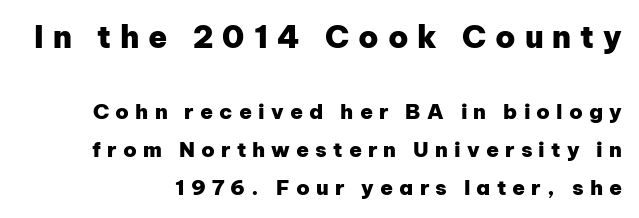
Note the varied advance widths — an 'i' is clearly narrower than an 'm'. What kind of face is this? One without serifs — a sans. This sample uses an upright cut, with every glyph sitting square on the baseline. The passage is arranged like a letterhead date or caption credit — flush right.
